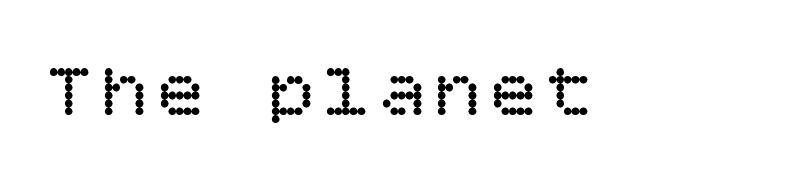
The lettering stays uniformly vertical, giving the passage a roman look. Words float on clear page, feet unadorned. Letters have the restrained weight of plain body copy at most.
